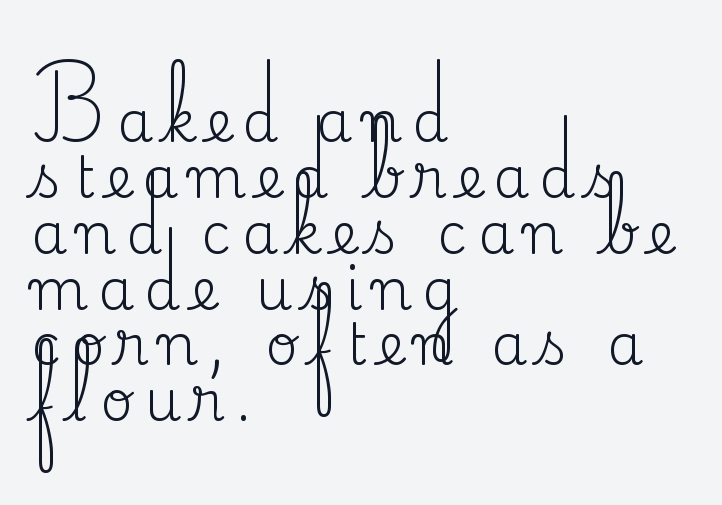
Q: Is the text bold? A: No.
Q: Is the text italic (slanted)? A: No, it is upright.
Q: Is the typeface a serif or a sans-serif typeface? A: Serif.
Q: Is the text underlined? A: No.
Q: How is the paragraph aligned? A: Left-aligned.
Q: Is the spacing between lines tight, normal or loose? A: Tight.
Q: Width (condensed, normal, or wide)? A: Normal.
Q: Stroke contrast? A: Medium.
Q: x-height? A: Small.
Q: Monospaced? A: No.
